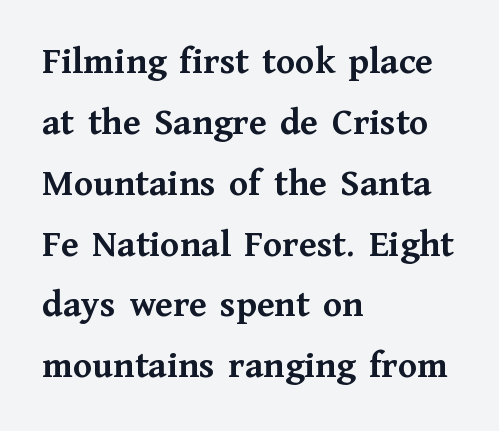
The image shows 39 px semibold serif type, upright; set left-aligned, normal line spacing (1.56x), normal letter spacing, not underlined; medium stroke contrast and a medium x-height.
